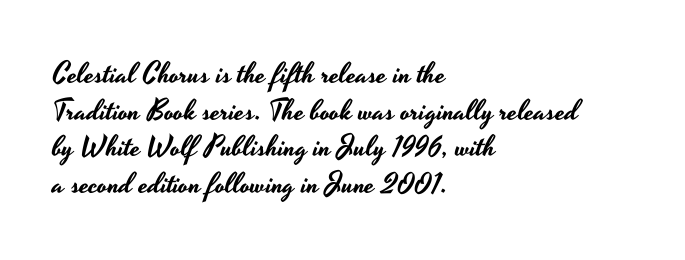
The image shows 29 px wide sans-serif type; set left-aligned, normal line spacing (1.26x), normal letter spacing, not underlined; low stroke contrast and a small x-height.
